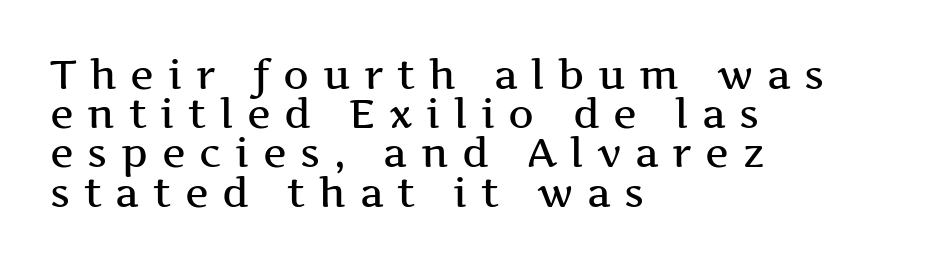
The image shows 40 px wide serif type, upright; set left-aligned, tight line spacing (0.98x), unusually wide letter spacing (+0.34 em), not underlined; medium stroke contrast and a medium x-height.
